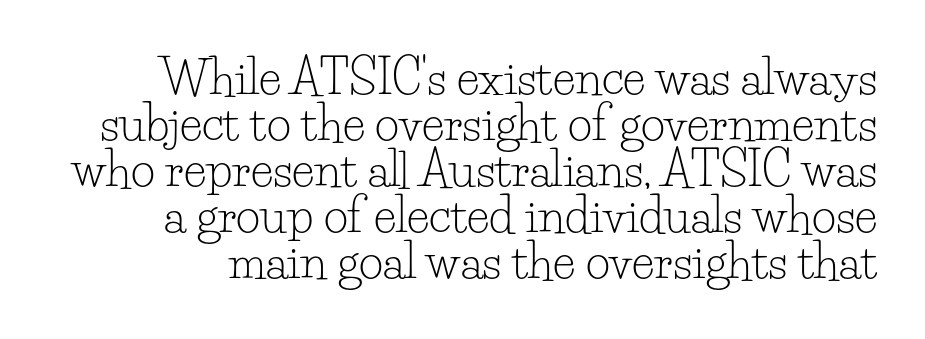
The letters sit at their default tracking, neither squeezed nor spread. The text was rendered using a seriffed face with decorative stroke endings. Character widths vary here, with narrow letters taking less room than wide ones. The type sits square on the baseline with zero lean. Weight: in the light-to-regular range.
